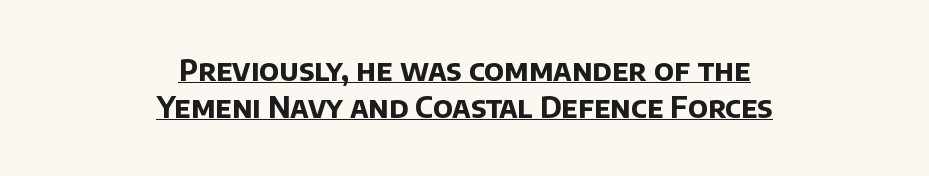
Q: Is the text bold? A: Yes.
Q: Is the typeface a serif or a sans-serif typeface? A: Sans-serif.
Q: Is the text underlined? A: Yes.
Q: How is the paragraph aligned? A: Centered.
Q: Is the spacing between letters normal or unusually wide? A: Normal.
Q: Is the spacing between lines tight, normal or loose? A: Normal.
Q: Width (condensed, normal, or wide)? A: Normal.
Q: Stroke contrast? A: Low.
Q: x-height? A: Large.
Q: Monospaced? A: No.
